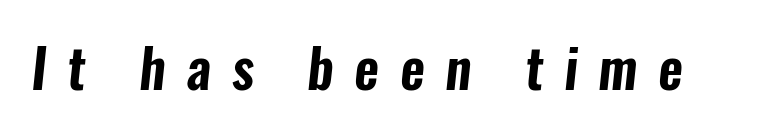
Q: Is the typeface a serif or a sans-serif typeface? A: Sans-serif.
Q: Is the text underlined? A: No.
Q: Is the spacing between letters normal or unusually wide? A: Unusually wide.
Q: Width (condensed, normal, or wide)? A: Condensed.
Q: Stroke contrast? A: Low.
Q: x-height? A: Medium.
Q: Monospaced? A: No.
